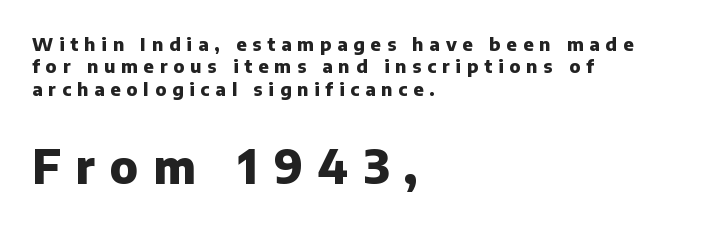
The image shows 46 px heavy sans-serif type, upright; set left-aligned, normal line spacing (1.25x), unusually wide letter spacing (+0.33 em), not underlined; the second (bottom) block is 2.56x larger; low stroke contrast and a medium x-height.
